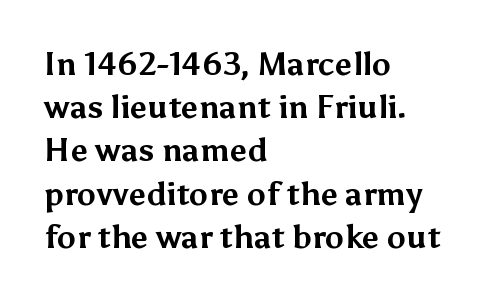
{"serif": "no", "italic": "no", "bold": "yes", "weight": "bold", "width": "normal", "stroke_contrast": "medium", "x_height": "medium", "monospaced": "no", "underline": "no", "align": "left", "line_spacing": "normal", "line_spacing_ratio": 1.35, "letter_spacing": "normal", "letter_spacing_em": 0.0, "glyph_px": 32}
